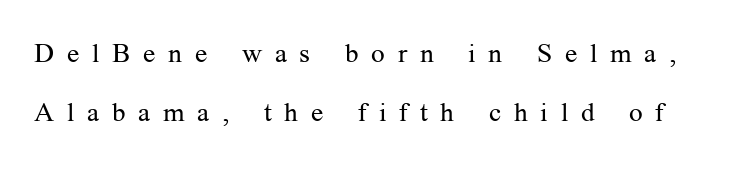
{"italic": "no", "bold": "no", "underline": "no", "line_spacing": "loose", "line_spacing_ratio": 2.2, "letter_spacing": "wide", "letter_spacing_em": 0.47, "glyph_px": 27}
